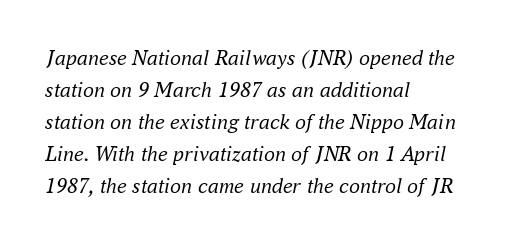
The image shows 22 px text type, italic (leaning right); set left-aligned, normal line spacing (1.46x), normal letter spacing, not underlined.
